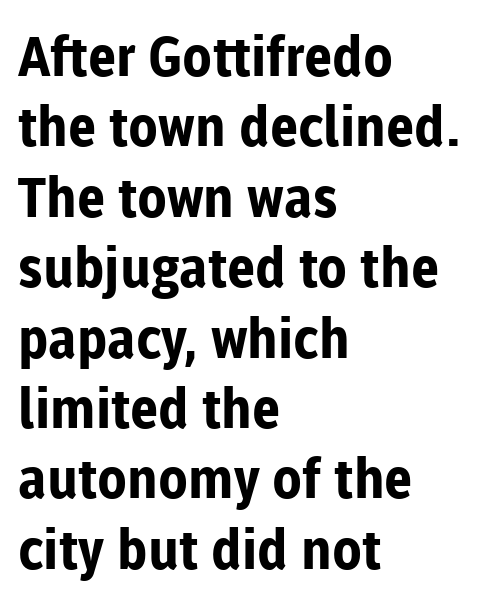
{"serif": "no", "italic": "no", "bold": "yes", "weight": "bold", "width": "normal", "stroke_contrast": "low", "x_height": "medium", "monospaced": "no", "underline": "no", "align": "left", "line_spacing": "normal", "line_spacing_ratio": 1.28, "letter_spacing": "normal", "letter_spacing_em": 0.0, "glyph_px": 55}
